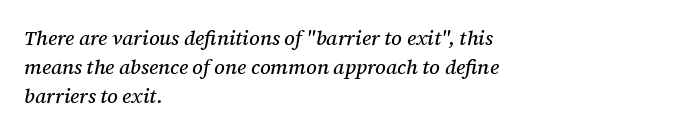
{"italic": "yes", "lean": "right", "slant_degrees": 12, "underline": "no", "align": "left", "line_spacing": "normal", "line_spacing_ratio": 1.44, "letter_spacing": "normal", "letter_spacing_em": 0.0, "glyph_px": 20}
